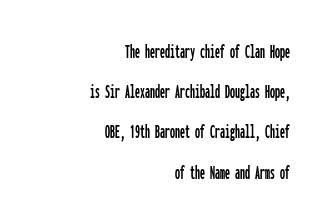
{"italic": "no", "underline": "no", "align": "right", "line_spacing": "loose", "line_spacing_ratio": 2.01, "letter_spacing": "normal", "letter_spacing_em": 0.0, "glyph_px": 20}
